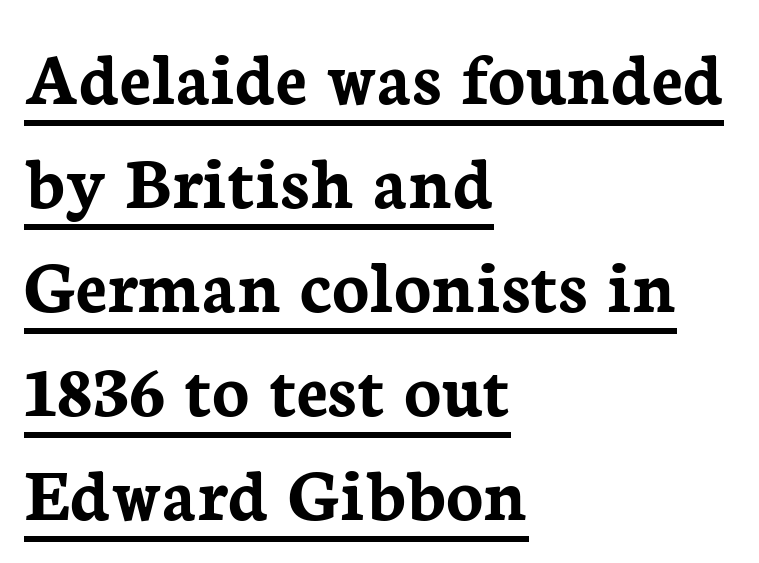
{"serif": "yes", "italic": "no", "bold": "yes", "weight": "semibold", "width": "normal", "stroke_contrast": "low", "x_height": "medium", "monospaced": "no", "underline": "yes", "align": "left", "line_spacing": "normal", "line_spacing_ratio": 1.35, "letter_spacing": "normal", "letter_spacing_em": 0.0, "glyph_px": 77}
